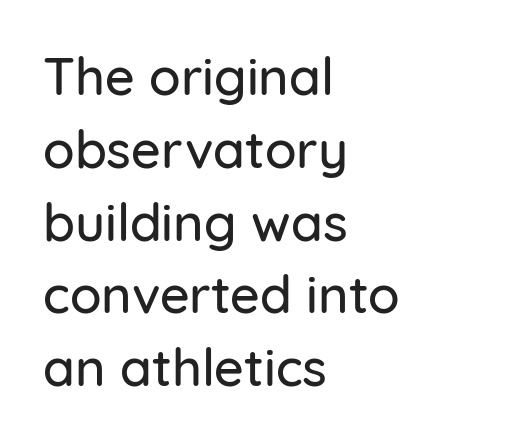
The image shows 52 px sans-serif type, upright; set left-aligned, normal line spacing (1.4x), normal letter spacing, not underlined; low stroke contrast and a medium x-height.
